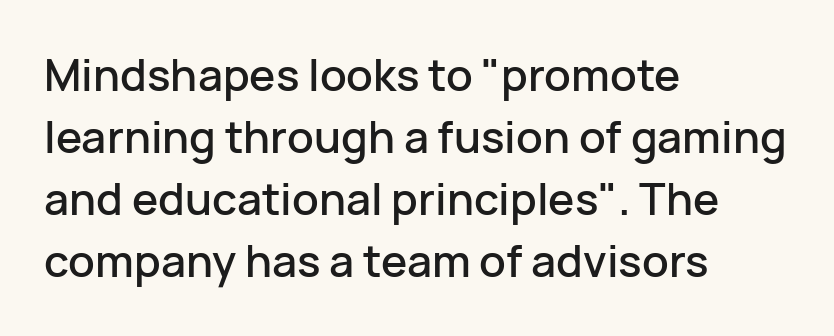
Q: Is the text italic (slanted)? A: No, it is upright.
Q: Is the typeface a serif or a sans-serif typeface? A: Sans-serif.
Q: Is the text underlined? A: No.
Q: How is the paragraph aligned? A: Left-aligned.
Q: Is the spacing between letters normal or unusually wide? A: Normal.
Q: Is the spacing between lines tight, normal or loose? A: Normal.
Q: Width (condensed, normal, or wide)? A: Normal.
Q: Stroke contrast? A: Low.
Q: x-height? A: Medium.
Q: Monospaced? A: No.
